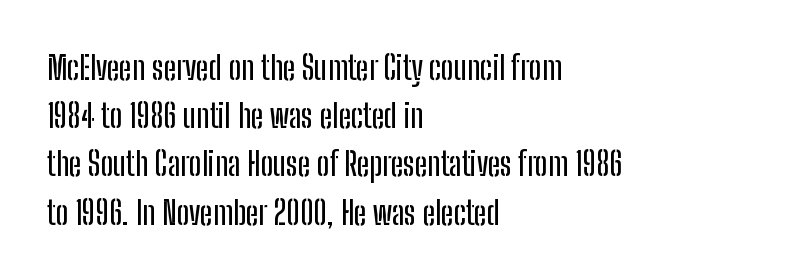
The image shows 33 px condensed sans-serif type, upright; set left-aligned, normal line spacing (1.46x), normal letter spacing, not underlined; low stroke contrast and a medium x-height.
